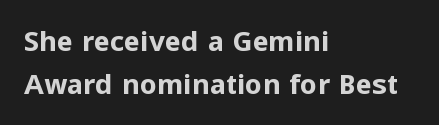
The image shows 27 px bold type, upright; set left-aligned, normal line spacing (1.6x), normal letter spacing, not underlined.
